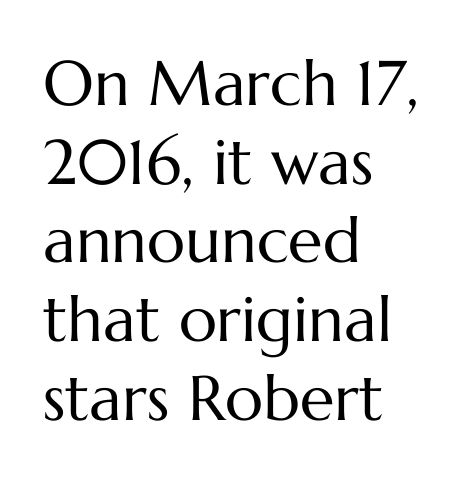
{"italic": "no", "bold": "no", "weight": "regular", "width": "normal", "stroke_contrast": "medium", "x_height": "medium", "monospaced": "no", "underline": "no", "align": "left", "line_spacing": "normal", "line_spacing_ratio": 1.25, "letter_spacing": "normal", "letter_spacing_em": 0.0, "glyph_px": 63}
